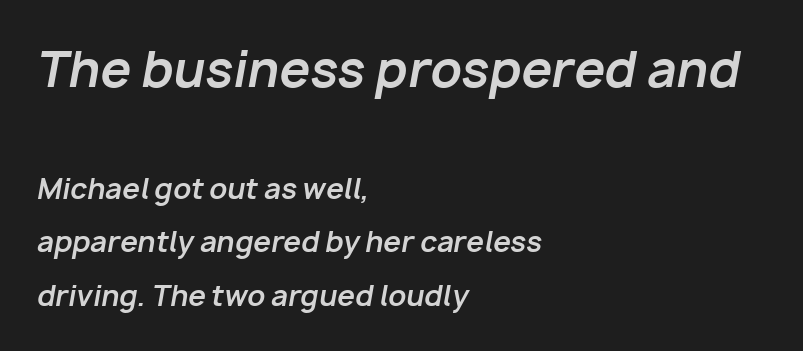
{"italic": "yes", "lean": "right", "slant_degrees": 10, "bold": "yes", "weight": "bold", "width": "normal", "stroke_contrast": "low", "x_height": "medium", "monospaced": "no", "underline": "no", "align": "left", "line_spacing": "loose", "line_spacing_ratio": 1.91, "letter_spacing": "normal", "letter_spacing_em": 0.0, "larger_block": "first", "size_ratio": 1.75, "glyph_px": 49}
